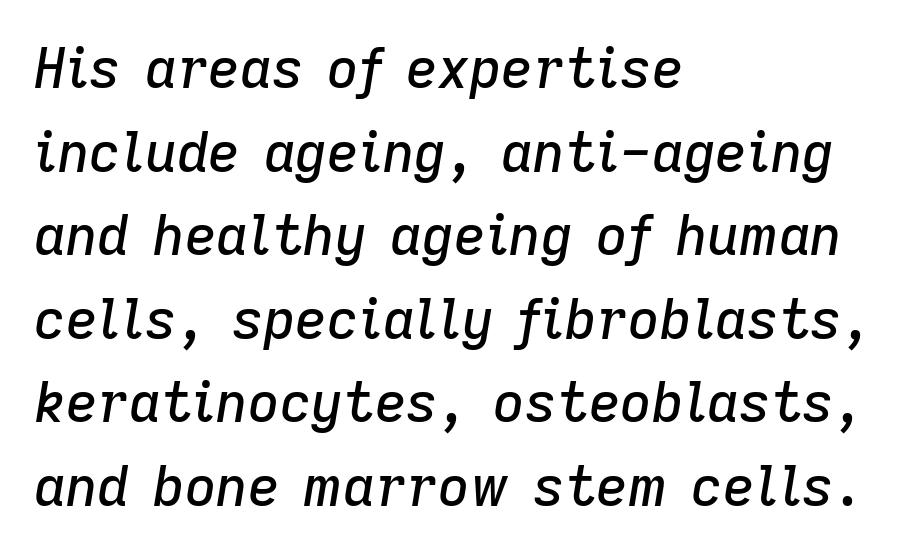
Q: Is the text italic (slanted)? A: Yes, it leans right by about 9 degrees.
Q: Is the text underlined? A: No.
Q: How is the paragraph aligned? A: Left-aligned.
Q: Is the spacing between letters normal or unusually wide? A: Normal.
Q: Is the spacing between lines tight, normal or loose? A: Normal.
Q: Width (condensed, normal, or wide)? A: Normal.
Q: Stroke contrast? A: Low.
Q: x-height? A: Medium.
Q: Monospaced? A: No.
